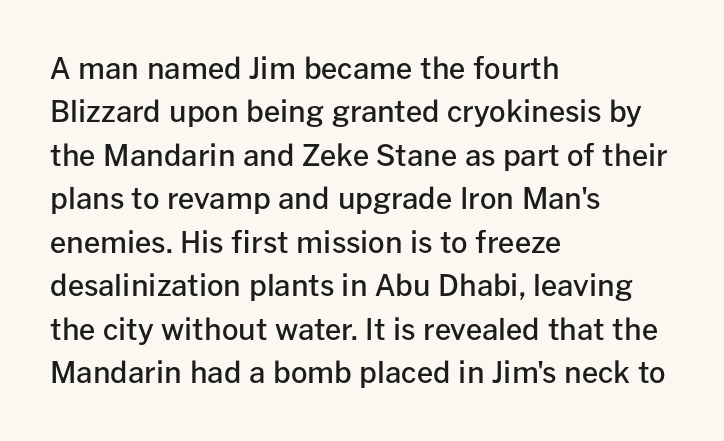
{"serif": "no", "italic": "no", "bold": "semi", "weight": "semibold", "width": "normal", "stroke_contrast": "low", "x_height": "medium", "monospaced": "no", "underline": "no", "align": "left", "line_spacing": "normal", "line_spacing_ratio": 1.5, "letter_spacing": "normal", "letter_spacing_em": 0.0, "glyph_px": 29}
